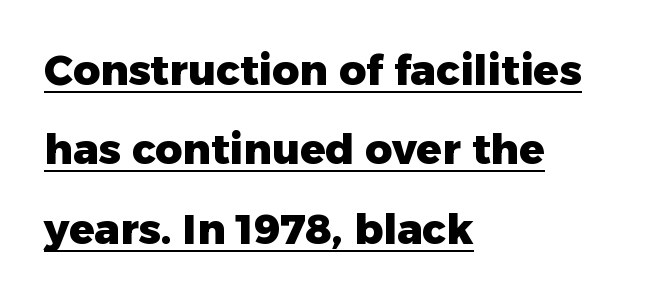
The image shows 42 px heavy sans-serif type, upright; set left-aligned, line spacing 1.89x, normal letter spacing, underlined; low stroke contrast and a medium x-height.
